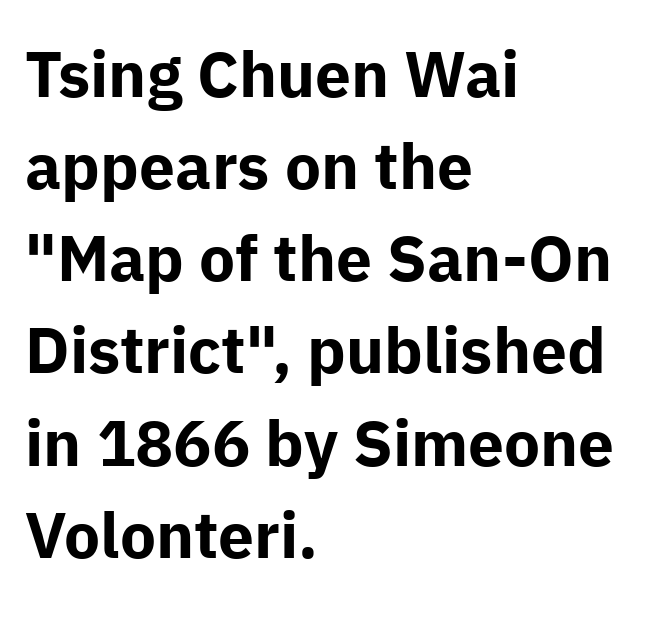
Q: Is the text bold? A: Yes.
Q: Is the text italic (slanted)? A: No, it is upright.
Q: Is the typeface a serif or a sans-serif typeface? A: Sans-serif.
Q: Is the text underlined? A: No.
Q: How is the paragraph aligned? A: Left-aligned.
Q: Is the spacing between letters normal or unusually wide? A: Normal.
Q: Is the spacing between lines tight, normal or loose? A: Normal.
Q: Width (condensed, normal, or wide)? A: Normal.
Q: Stroke contrast? A: Low.
Q: x-height? A: Medium.
Q: Monospaced? A: No.
